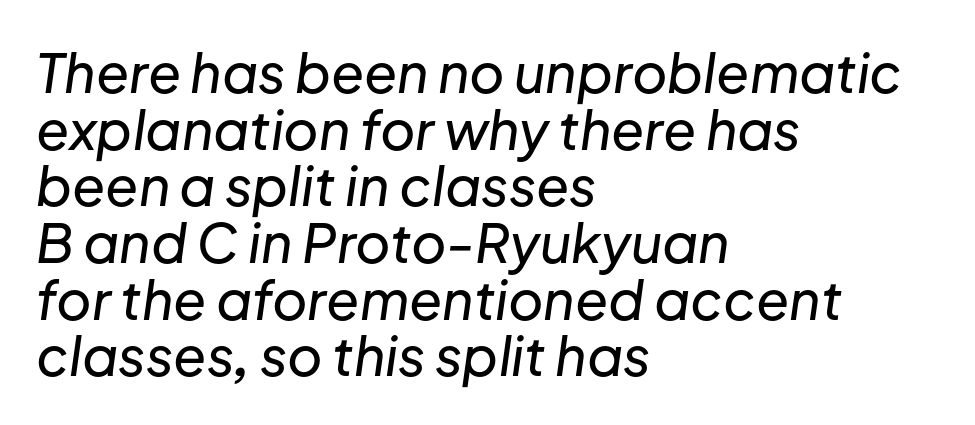
The image shows 54 px text type, italic (leaning right); set left-aligned, tight line spacing (1.05x), normal letter spacing, not underlined; low stroke contrast and a medium x-height.
